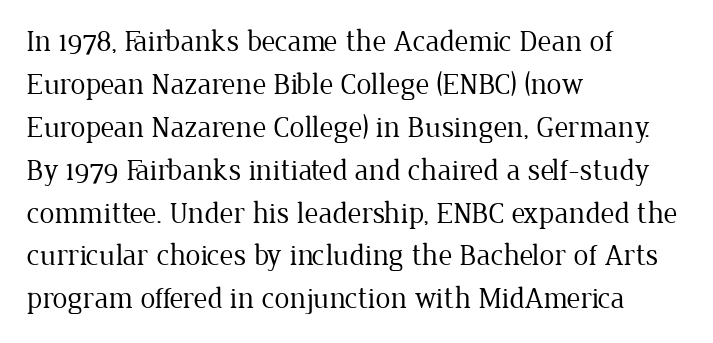
This sample is left-justified, so line endings fall wherever the words run out. The foot of each line stays bare and open. Inter-character spacing is left at the font's built-in metrics. Bold? No — there's no thickening of the strokes. To sum up the face: it has serifs. The designer left line spacing at the default.
